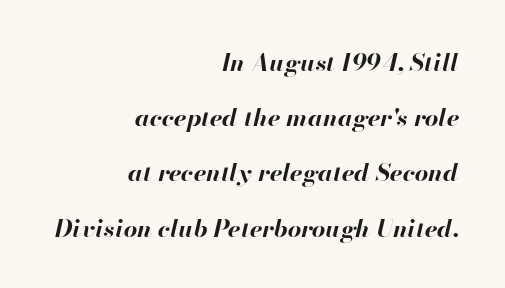
The image shows 24 px bold type, italic (leaning right); set right-aligned, loose line spacing (2.3x), normal letter spacing, not underlined.
